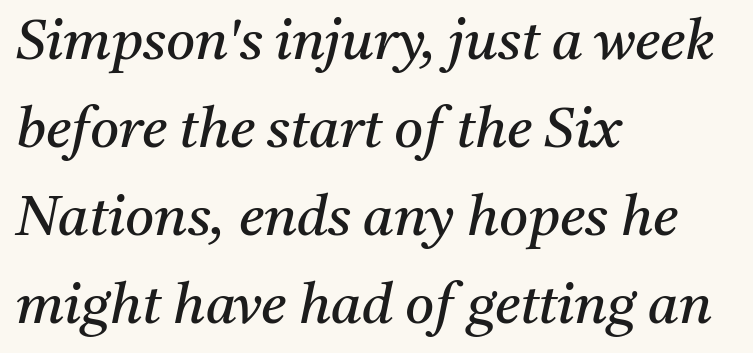
The image shows 56 px regular-weight serif type, italic (leaning right); set left-aligned, normal line spacing (1.57x), normal letter spacing, not underlined; medium stroke contrast and a medium x-height.
